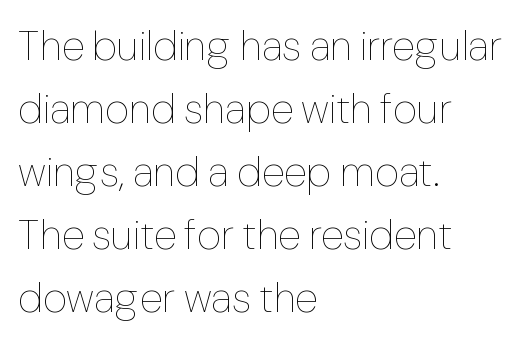
The image shows 42 px thin type, upright; set left-aligned, normal line spacing (1.5x), normal letter spacing, not underlined; low stroke contrast and a medium x-height.
